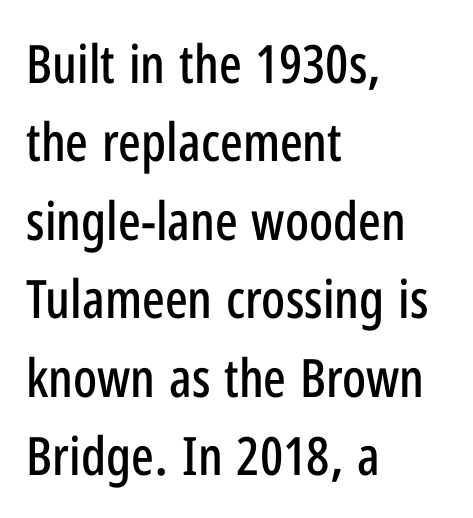
{"serif": "no", "italic": "no", "width": "condensed", "stroke_contrast": "low", "x_height": "medium", "monospaced": "no", "underline": "no", "align": "left", "line_spacing": "normal", "line_spacing_ratio": 1.48, "letter_spacing": "normal", "letter_spacing_em": 0.0, "glyph_px": 53}
